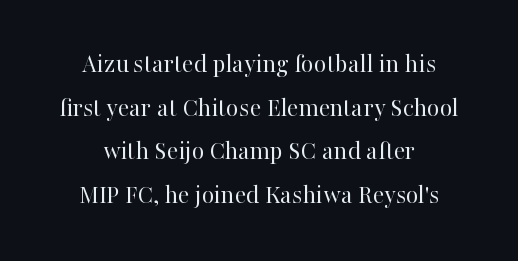
The image shows 27 px text type, upright; set centered, normal line spacing (1.62x), normal letter spacing, not underlined.
